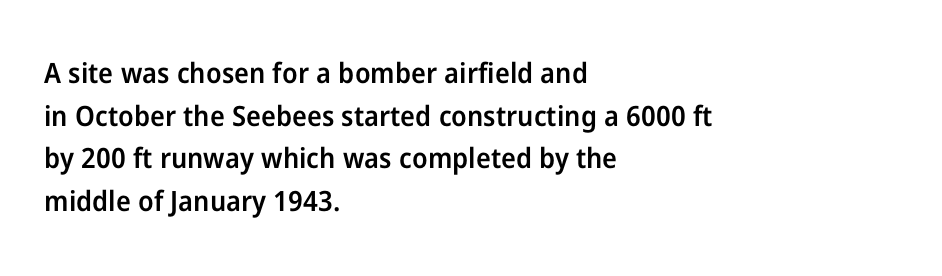
The image shows 28 px semibold sans-serif type, upright; set left-aligned, normal line spacing (1.52x), normal letter spacing, not underlined; low stroke contrast and a medium x-height.
